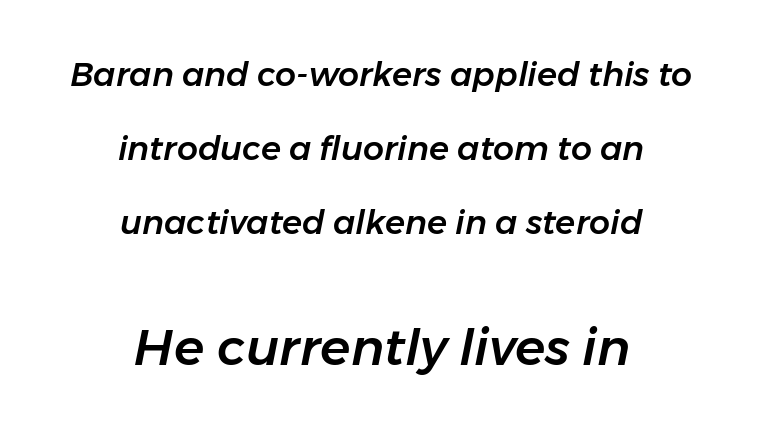
{"italic": "yes", "lean": "right", "slant_degrees": 11, "width": "normal", "stroke_contrast": "low", "x_height": "medium", "monospaced": "no", "underline": "no", "align": "center", "line_spacing": "loose", "line_spacing_ratio": 2.24, "letter_spacing": "normal", "letter_spacing_em": 0.0, "larger_block": "second", "size_ratio": 1.52, "glyph_px": 50}
